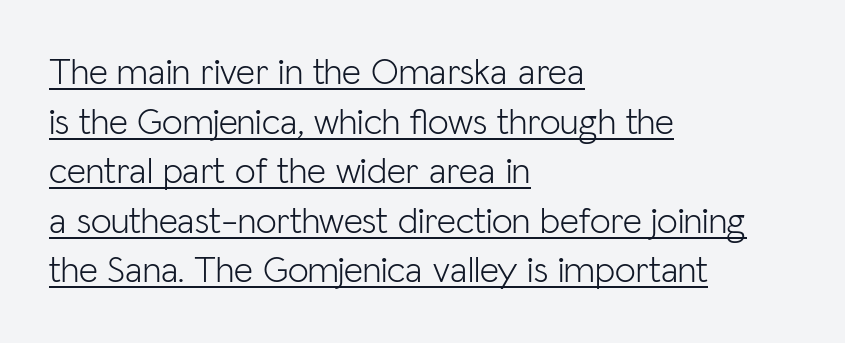
The image shows 37 px light sans-serif type, upright; set left-aligned, normal line spacing (1.34x), normal letter spacing, underlined; low stroke contrast and a medium x-height.
